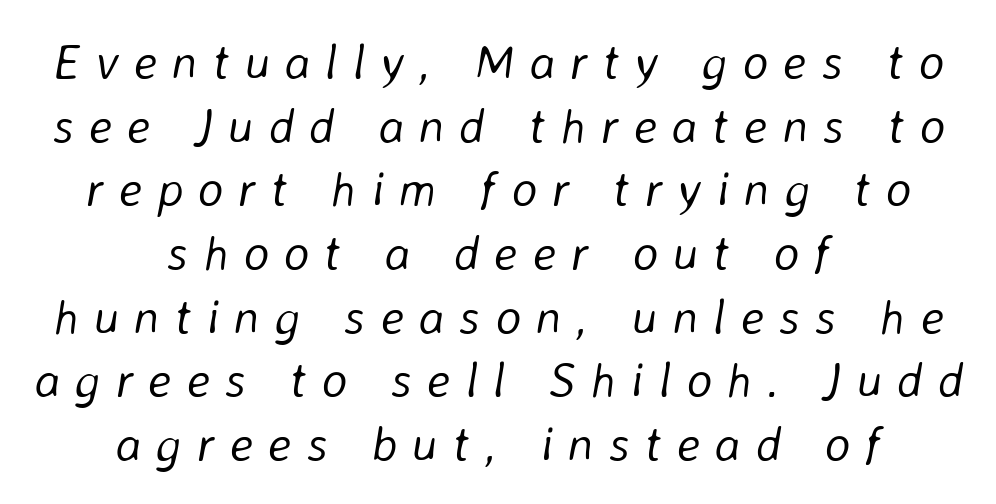
Does the copy run flush right? No — it is centered line by line. Spacing verdict: proportional, widths tailored to each character. Baseline-to-baseline distance is the conventional proportion of letter height. The characters are drawn with everyday or finer stroke widths. Letters rest on an invisible, unmarked baseline.
